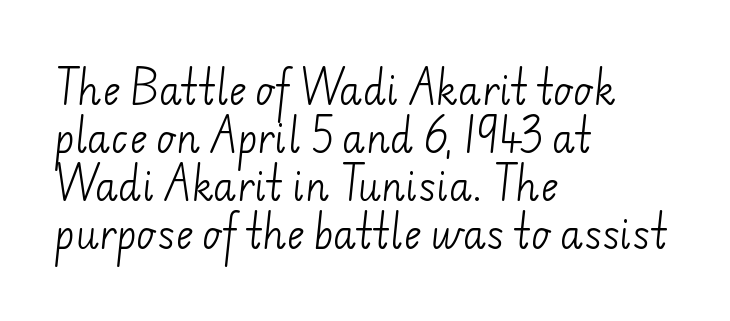
A clean baseline with only descenders dipping below it. Unbolded letterforms with no extra heft. A normal amount of white space separates one row of letters from the next. The rendering uses natural spacing where letterforms have individual widths. The text was rendered using a sans face with plain stroke endings. Line beginnings align vertically; line endings do not.
